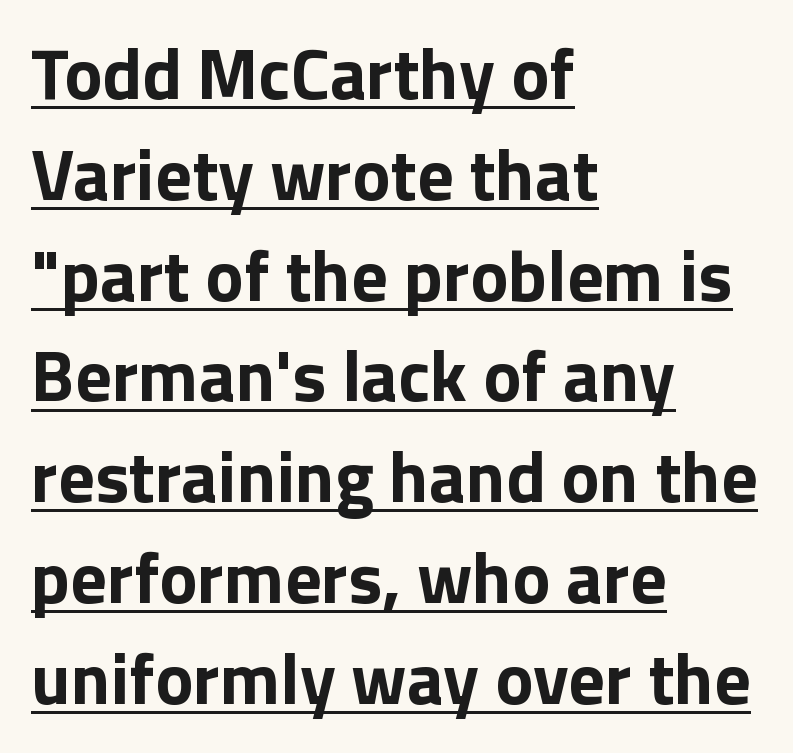
Q: Is the text bold? A: Yes.
Q: Is the text italic (slanted)? A: No, it is upright.
Q: Is the typeface a serif or a sans-serif typeface? A: Sans-serif.
Q: Is the text underlined? A: Yes.
Q: How is the paragraph aligned? A: Left-aligned.
Q: Is the spacing between letters normal or unusually wide? A: Normal.
Q: Is the spacing between lines tight, normal or loose? A: Normal.
Q: Width (condensed, normal, or wide)? A: Normal.
Q: Stroke contrast? A: Low.
Q: x-height? A: Medium.
Q: Monospaced? A: No.
